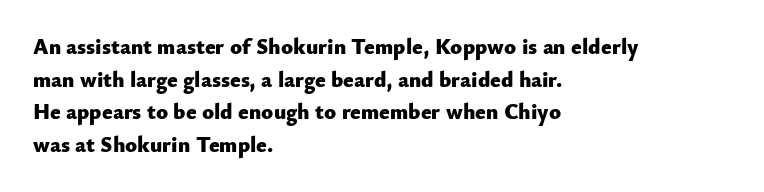
Q: Is the text bold? A: Yes.
Q: Is the text italic (slanted)? A: No, it is upright.
Q: Is the text underlined? A: No.
Q: How is the paragraph aligned? A: Left-aligned.
Q: Is the spacing between letters normal or unusually wide? A: Normal.
Q: Is the spacing between lines tight, normal or loose? A: Normal.
